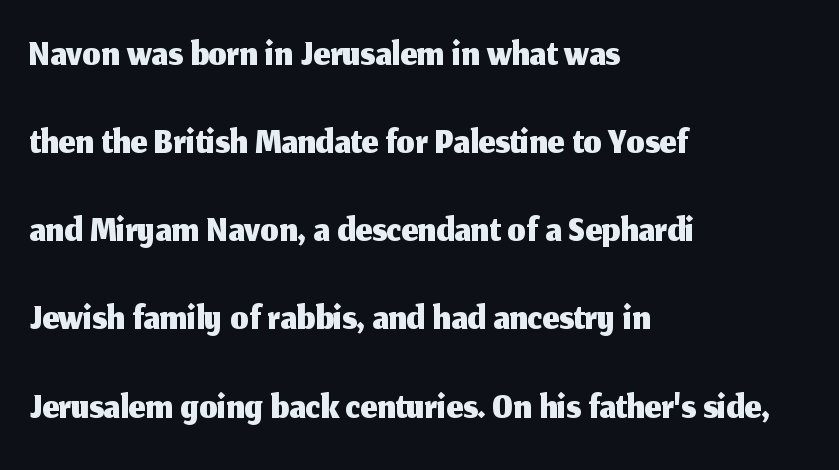
{"serif": "no", "italic": "no", "width": "normal", "stroke_contrast": "medium", "x_height": "medium", "monospaced": "no", "underline": "no", "align": "left", "line_spacing": "normal", "line_spacing_ratio": 1.52, "letter_spacing": "normal", "letter_spacing_em": 0.0, "glyph_px": 58}
